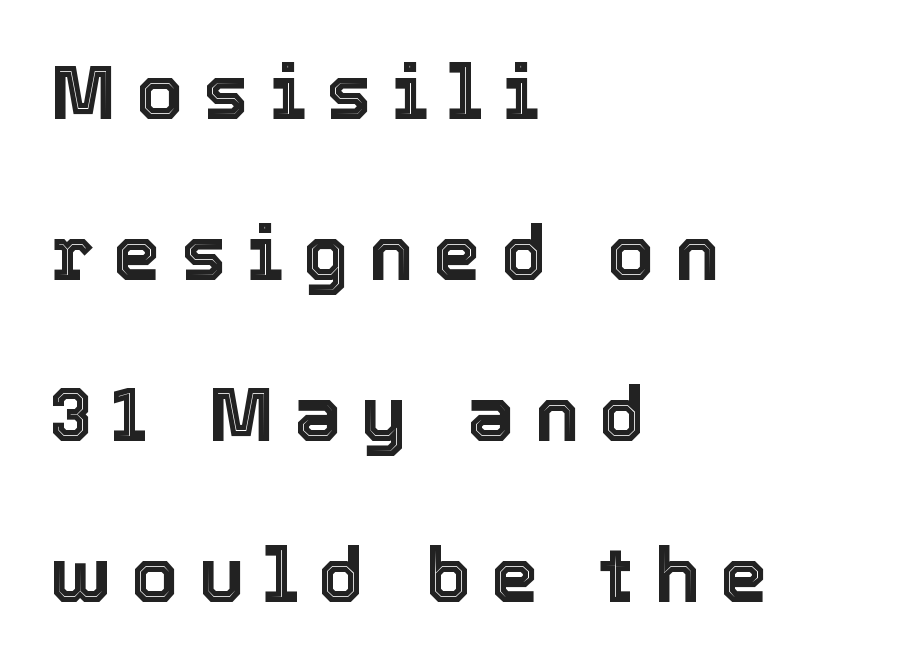
The face used here is proportionally spaced, like ordinary book or web type. The string is rendered with underlining switched off. Nope, not italic — everything's standing straight. Caption: expanded tracking, letters set apart.
